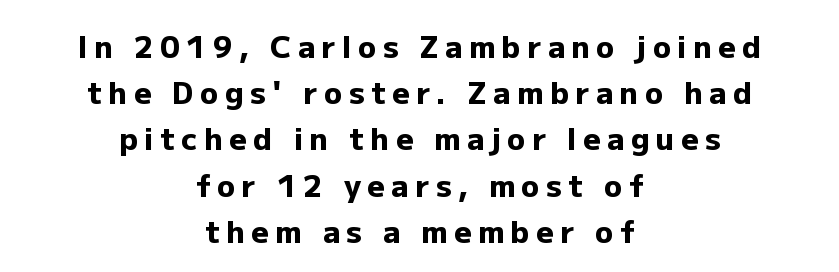
The image shows 30 px heavy sans-serif type, upright; set centered, normal line spacing (1.54x), unusually wide letter spacing (+0.22 em), not underlined; low stroke contrast and a medium x-height.
